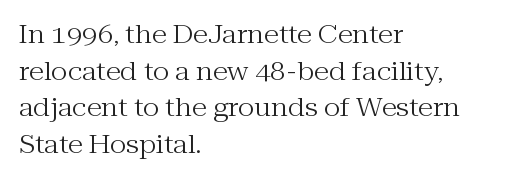
Q: Is the text bold? A: No.
Q: Is the text italic (slanted)? A: No, it is upright.
Q: Is the text underlined? A: No.
Q: How is the paragraph aligned? A: Left-aligned.
Q: Is the spacing between letters normal or unusually wide? A: Normal.
Q: Is the spacing between lines tight, normal or loose? A: Normal.
